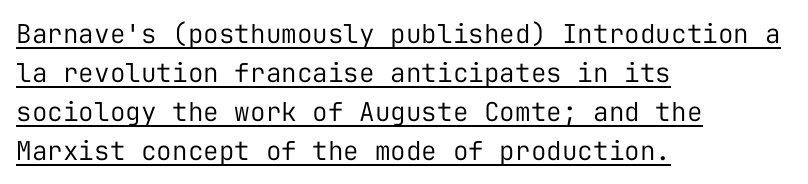
Q: Is the text bold? A: No.
Q: Is the text italic (slanted)? A: No, it is upright.
Q: Is the text underlined? A: Yes.
Q: How is the paragraph aligned? A: Left-aligned.
Q: Is the spacing between letters normal or unusually wide? A: Normal.
Q: Is the spacing between lines tight, normal or loose? A: Normal.
